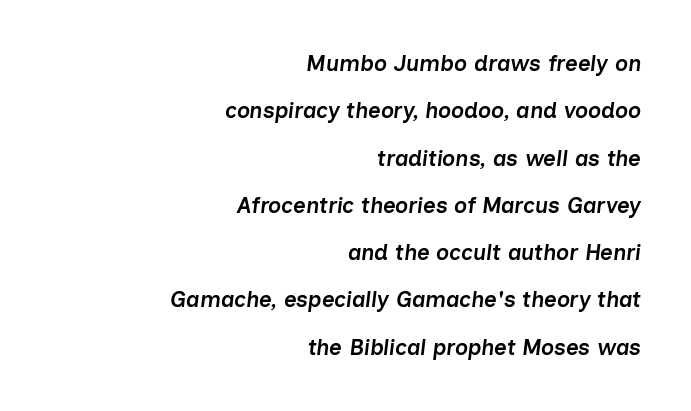
Q: Is the text bold? A: Semi-bold.
Q: Is the text italic (slanted)? A: Yes, it leans right by about 7 degrees.
Q: Is the text underlined? A: No.
Q: How is the paragraph aligned? A: Right-aligned.
Q: Is the spacing between letters normal or unusually wide? A: Normal.
Q: Is the spacing between lines tight, normal or loose? A: Loose.
